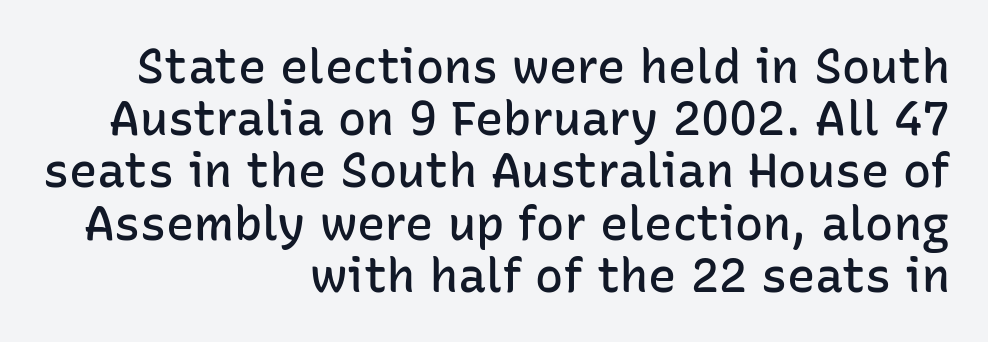
Q: Is the text bold? A: Semi-bold.
Q: Is the text italic (slanted)? A: No, it is upright.
Q: Is the typeface a serif or a sans-serif typeface? A: Sans-serif.
Q: Is the text underlined? A: No.
Q: How is the paragraph aligned? A: Right-aligned.
Q: Is the spacing between letters normal or unusually wide? A: Normal.
Q: Is the spacing between lines tight, normal or loose? A: Tight.
Q: Width (condensed, normal, or wide)? A: Normal.
Q: Stroke contrast? A: Low.
Q: x-height? A: Medium.
Q: Monospaced? A: No.
